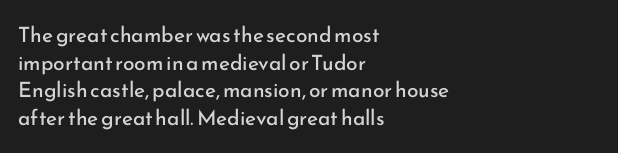
{"italic": "no", "bold": "no", "underline": "no", "align": "left", "line_spacing": "normal", "line_spacing_ratio": 1.32, "letter_spacing": "normal", "letter_spacing_em": 0.0, "glyph_px": 21}
